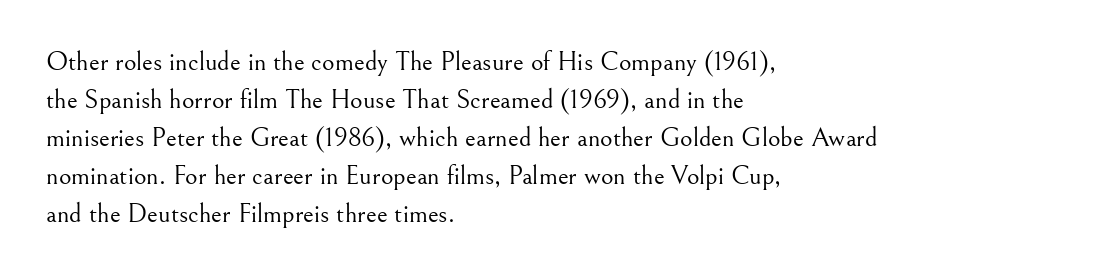
The designer left line spacing at the default. A classic flush-left, rag-right setting is used for this passage. The font sits on the lighter half of the weight spectrum, regular included. The letters stand straight up with perfectly vertical stems. No word sits above an underline.
